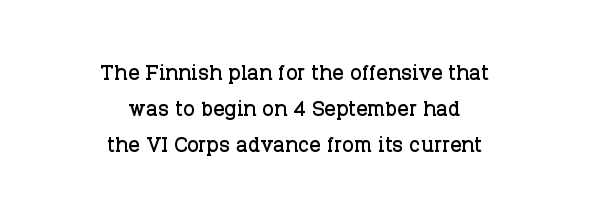
The image shows 28 px serif type, upright; set centered, normal line spacing (1.28x), normal letter spacing, not underlined; low stroke contrast and a large x-height.
